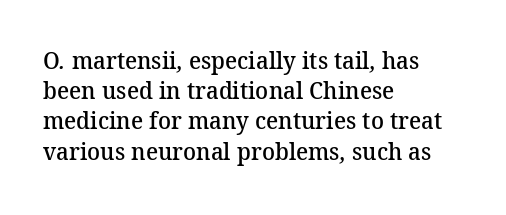
Honestly, there is no underline to notice here at all. Heft: intermediate — a semibold. The space between consecutive lines is moderate. Visually the block forms a straight wall on the left and a jagged coastline on the right. The type is set solid horizontally, with unmodified tracking.
